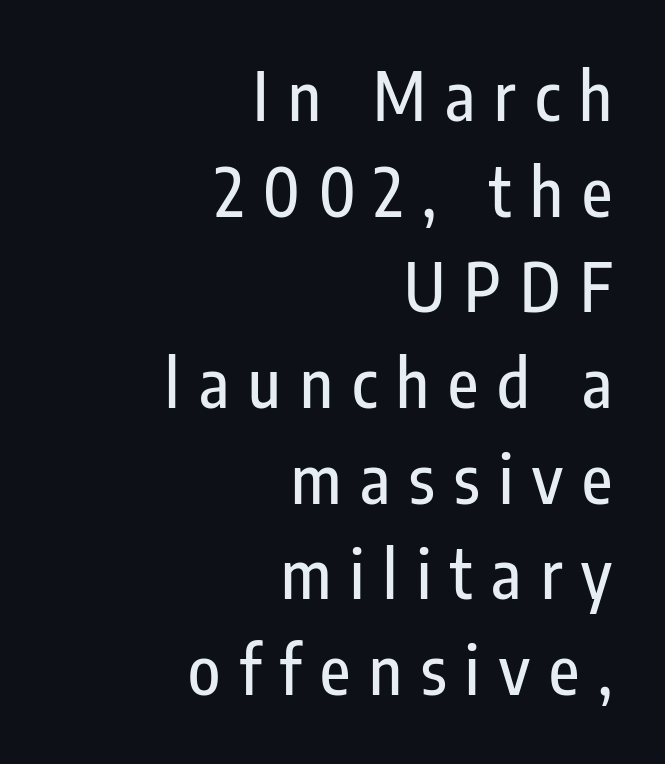
The image shows 66 px condensed sans-serif type, upright; set right-aligned, normal line spacing (1.45x), unusually wide letter spacing (+0.29 em), not underlined; low stroke contrast and a medium x-height.
